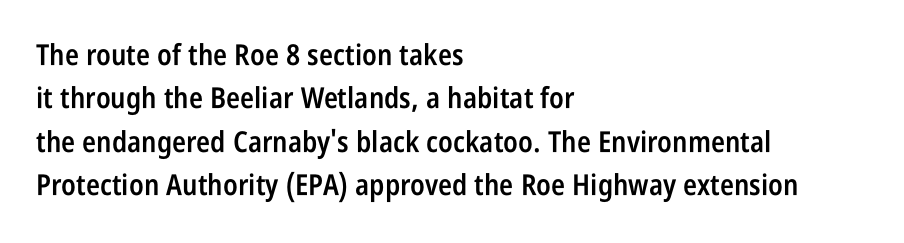
{"serif": "no", "italic": "no", "bold": "semi", "weight": "semibold", "width": "condensed", "stroke_contrast": "low", "x_height": "large", "monospaced": "no", "underline": "no", "align": "left", "line_spacing": "normal", "line_spacing_ratio": 1.5, "letter_spacing": "normal", "letter_spacing_em": 0.0, "glyph_px": 29}
